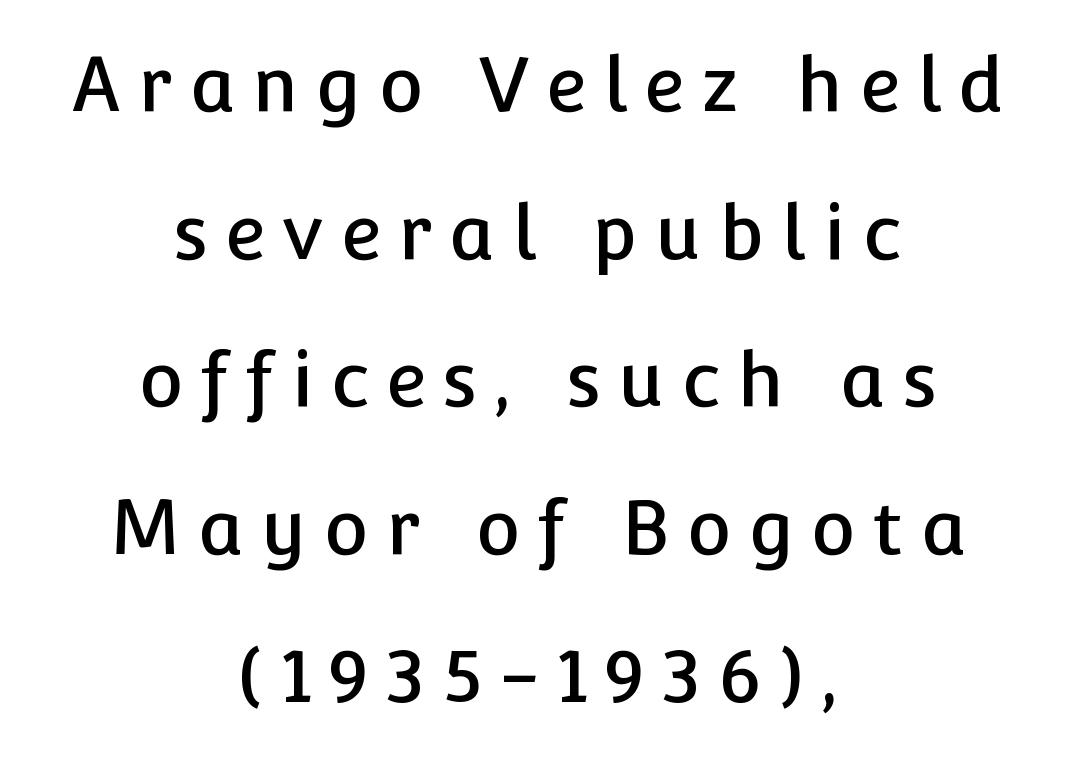
Q: Is the text italic (slanted)? A: No, it is upright.
Q: Is the typeface a serif or a sans-serif typeface? A: Sans-serif.
Q: Is the text underlined? A: No.
Q: How is the paragraph aligned? A: Centered.
Q: Is the spacing between letters normal or unusually wide? A: Unusually wide.
Q: Is the spacing between lines tight, normal or loose? A: Loose.
Q: Width (condensed, normal, or wide)? A: Normal.
Q: Stroke contrast? A: Low.
Q: x-height? A: Medium.
Q: Monospaced? A: No.
